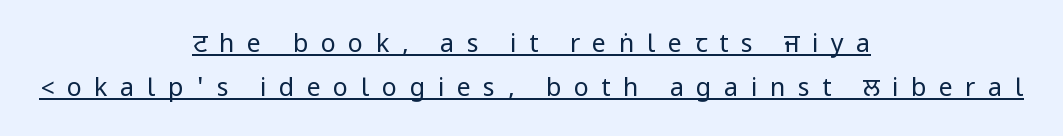
Rendered with straight, roman letterforms. Underline: present. Counters stay open thanks to moderate or lighter strokes. The lines in this sample share a center point and differ in where they start and stop. The tracking jumps out immediately: characters are airy and widely separated.
